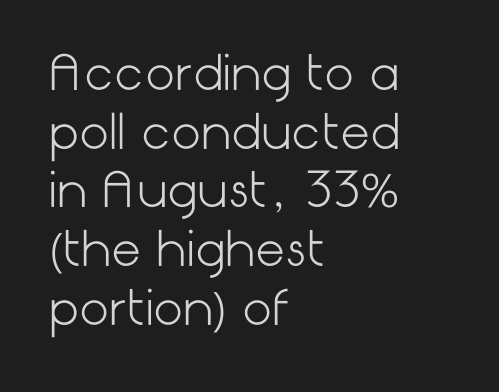
{"serif": "no", "italic": "no", "bold": "no", "weight": "light", "width": "normal", "stroke_contrast": "low", "x_height": "medium", "underline": "no", "align": "left", "line_spacing": "normal", "line_spacing_ratio": 1.25, "letter_spacing": "normal", "letter_spacing_em": 0.0, "glyph_px": 47}
